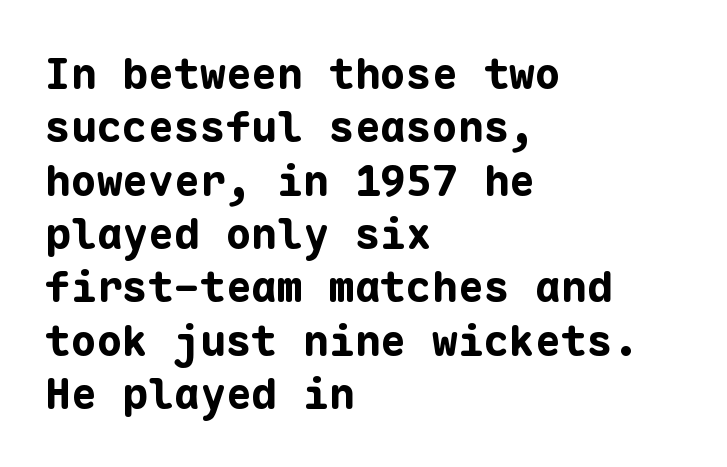
Q: Is the text bold? A: Yes.
Q: Is the text italic (slanted)? A: No, it is upright.
Q: Is the typeface a serif or a sans-serif typeface? A: Sans-serif.
Q: Is the text underlined? A: No.
Q: How is the paragraph aligned? A: Left-aligned.
Q: Is the spacing between letters normal or unusually wide? A: Normal.
Q: Width (condensed, normal, or wide)? A: Normal.
Q: Stroke contrast? A: Low.
Q: x-height? A: Medium.
Q: Monospaced? A: Yes.
